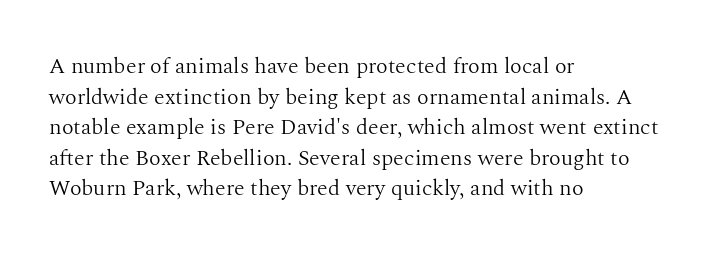
The image shows 22 px text type, upright; set left-aligned, normal line spacing (1.39x), normal letter spacing, not underlined.
